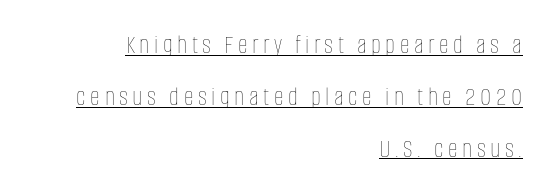
{"italic": "no", "bold": "no", "underline": "yes", "align": "right", "line_spacing": "loose", "line_spacing_ratio": 1.92, "glyph_px": 27}
